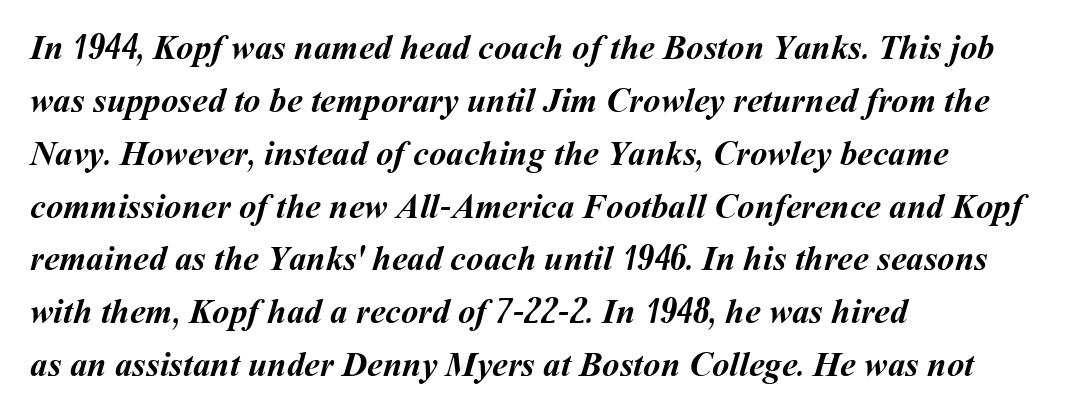
{"bold": "yes", "weight": "semibold", "width": "normal", "stroke_contrast": "medium", "x_height": "medium", "monospaced": "no", "underline": "no", "align": "left", "line_spacing": "normal", "line_spacing_ratio": 1.51, "letter_spacing": "normal", "letter_spacing_em": 0.0, "glyph_px": 35}
